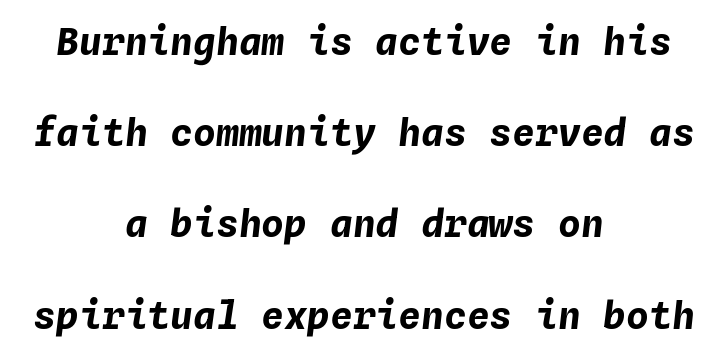
How would I describe the line gaps? Wide and relaxed. Students, this is bold: see how much ink each stroke carries. Is the type slanted? Yes — the strokes lean at a clear angle. The letterforms sit shoulder to shoulder at normal distance. This rendering features lettering with no underline. Every character here occupies the same horizontal width, giving the sample a typewriter-like rhythm.
